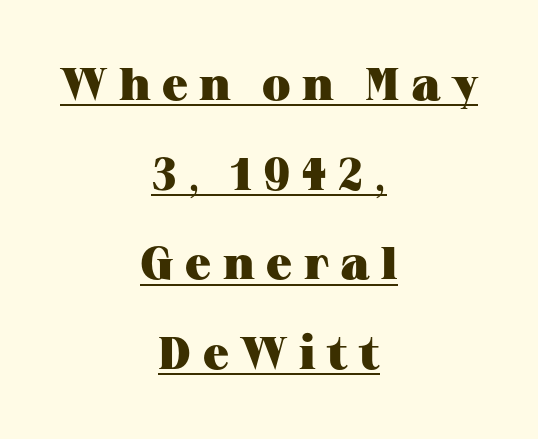
{"serif": "yes", "italic": "no", "bold": "yes", "weight": "heavy", "width": "wide", "stroke_contrast": "medium", "x_height": "medium", "monospaced": "no", "underline": "yes", "align": "center", "line_spacing": "loose", "line_spacing_ratio": 1.95, "letter_spacing": "wide", "letter_spacing_em": 0.25, "glyph_px": 46}
